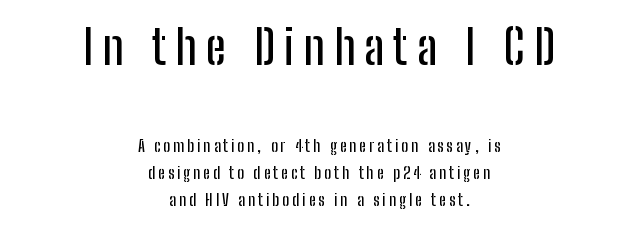
The image shows 48 px condensed sans-serif type, upright; set centered, normal line spacing (1.68x), not underlined; the first (top) block is 3.0x larger; low stroke contrast and a medium x-height.
